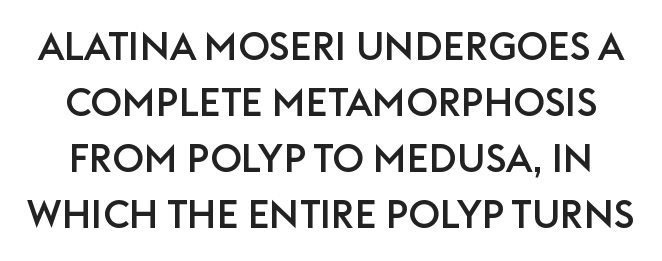
Anything drawn beneath the words? Only blank space. Inter-character spacing is left at the font's built-in metrics. One glance says typical: line gaps are just what's usual. Think of a printed novel: that variable character pitch is what you see here.
